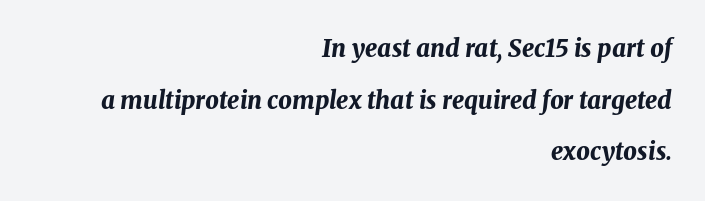
Q: Is the text bold? A: Yes.
Q: Is the text italic (slanted)? A: Yes, it leans right by about 8 degrees.
Q: Is the text underlined? A: No.
Q: How is the paragraph aligned? A: Right-aligned.
Q: Is the spacing between letters normal or unusually wide? A: Normal.
Q: Is the spacing between lines tight, normal or loose? A: Loose.
